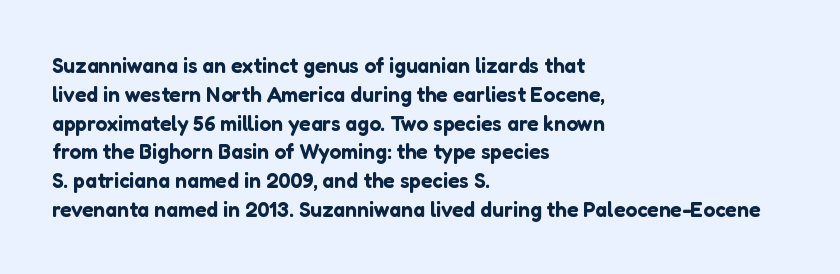
Q: Is the text italic (slanted)? A: No, it is upright.
Q: Is the text underlined? A: No.
Q: How is the paragraph aligned? A: Left-aligned.
Q: Is the spacing between letters normal or unusually wide? A: Normal.
Q: Is the spacing between lines tight, normal or loose? A: Normal.
